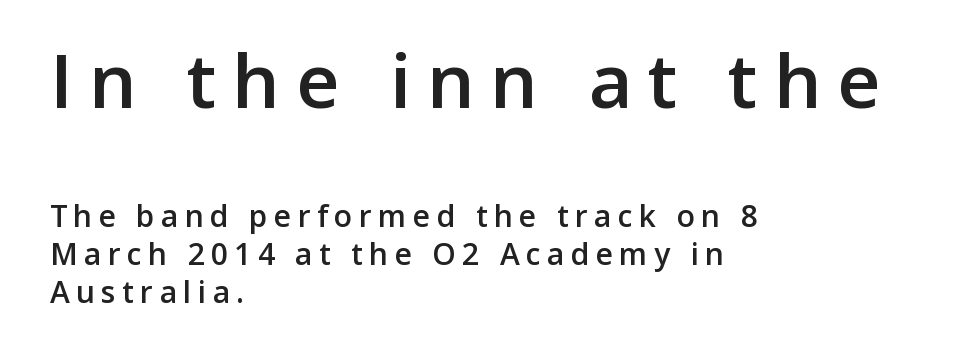
Stems and bowls a touch heavier than normal — semibold. Beneath every word, the page is bare. The type is letterspaced generously, with wide tracking. Leading: standard. Varying glyph widths throughout — classic text-font behaviour. This rendering employs a face without finishing strokes, i.e., a sans-serif.
